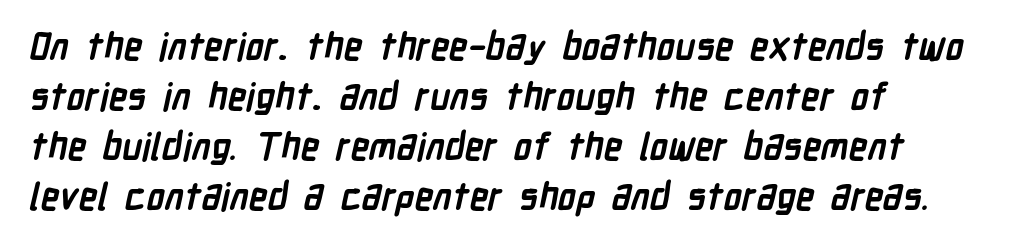
Each letter keeps its own natural width here, so spacing adapts to shape. Here the glyphs are tracked normally, forming tight word shapes. Reading down the column, the eye jumps a familiar distance to each next line. The lines are quadded left. Heavy-handed strokes throughout: this text is bold. Is this a sans? Yes — the strokes have no serifs.
